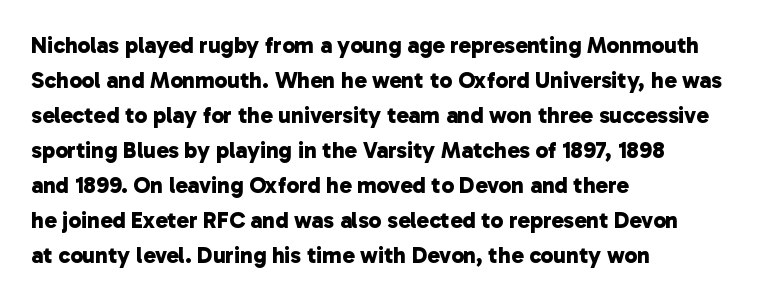
The image shows 23 px bold type; set left-aligned, normal line spacing (1.52x), normal letter spacing, not underlined.
